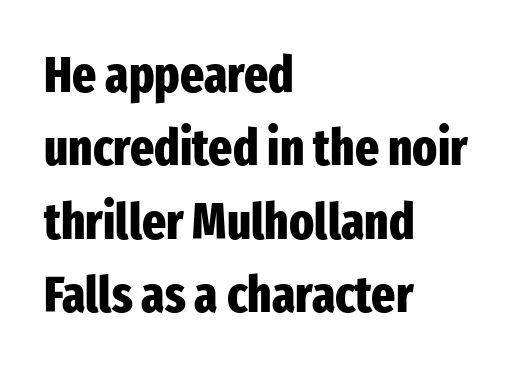
The image shows 51 px heavy, condensed sans-serif type, upright; set left-aligned, normal line spacing (1.44x), normal letter spacing, not underlined; low stroke contrast and a medium x-height.
